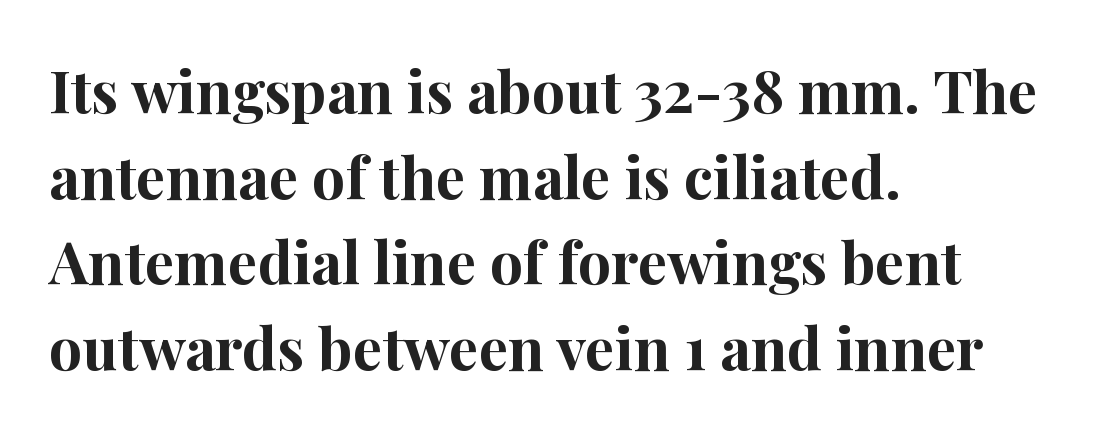
Q: Is the text bold? A: Yes.
Q: Is the text italic (slanted)? A: No, it is upright.
Q: Is the typeface a serif or a sans-serif typeface? A: Serif.
Q: Is the text underlined? A: No.
Q: How is the paragraph aligned? A: Left-aligned.
Q: Is the spacing between letters normal or unusually wide? A: Normal.
Q: Is the spacing between lines tight, normal or loose? A: Normal.
Q: Width (condensed, normal, or wide)? A: Normal.
Q: Stroke contrast? A: High.
Q: x-height? A: Medium.
Q: Monospaced? A: No.
